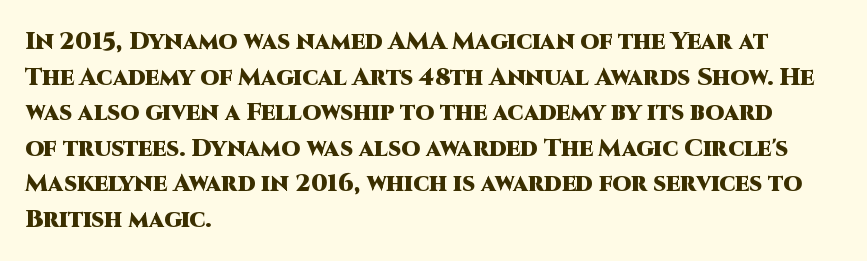
Q: Is the text bold? A: Yes.
Q: Is the text italic (slanted)? A: No, it is upright.
Q: Is the text underlined? A: No.
Q: How is the paragraph aligned? A: Left-aligned.
Q: Is the spacing between letters normal or unusually wide? A: Normal.
Q: Is the spacing between lines tight, normal or loose? A: Normal.
